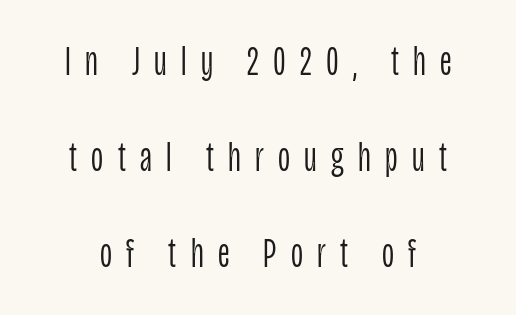
The image shows 42 px light, condensed sans-serif type, upright; set centered, loose line spacing (2.29x), unusually wide letter spacing (+0.34 em), not underlined; low stroke contrast and a large x-height.
